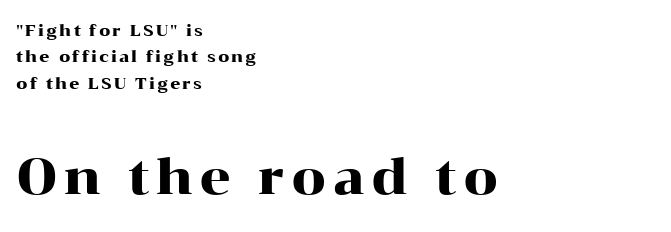
The image shows 49 px wide serif type, upright; set left-aligned, normal line spacing (1.65x), not underlined; the second (bottom) block is 3.06x larger; high stroke contrast and a medium x-height.
